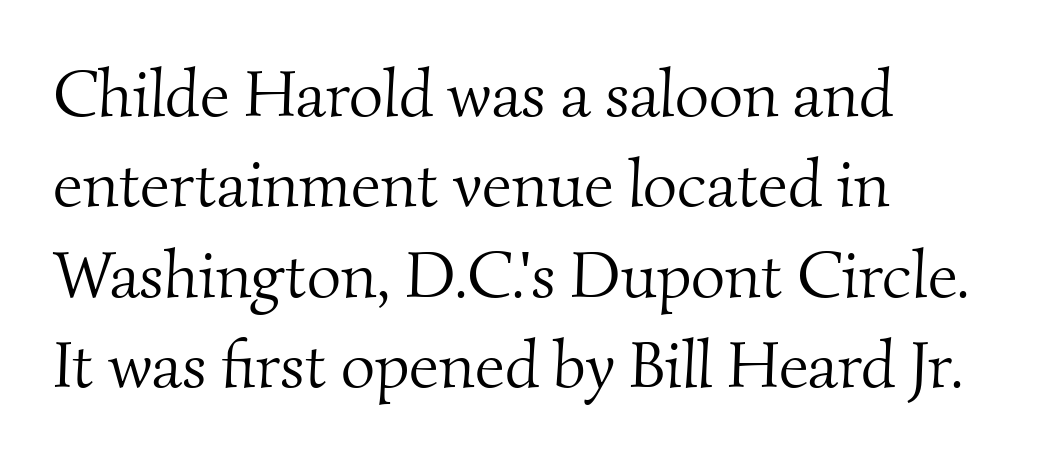
{"serif": "yes", "bold": "no", "weight": "light", "width": "normal", "stroke_contrast": "medium", "x_height": "small", "monospaced": "no", "underline": "no", "align": "left", "line_spacing": "normal", "line_spacing_ratio": 1.37, "letter_spacing": "normal", "letter_spacing_em": 0.0, "glyph_px": 66}
